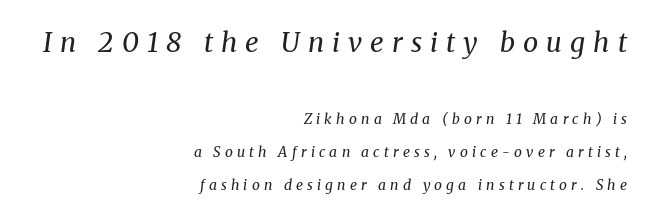
{"italic": "yes", "lean": "right", "slant_degrees": 8, "bold": "no", "underline": "no", "align": "right", "line_spacing": "loose", "line_spacing_ratio": 2.35, "letter_spacing": "wide", "letter_spacing_em": 0.3, "larger_block": "first", "size_ratio": 1.93, "glyph_px": 27}
